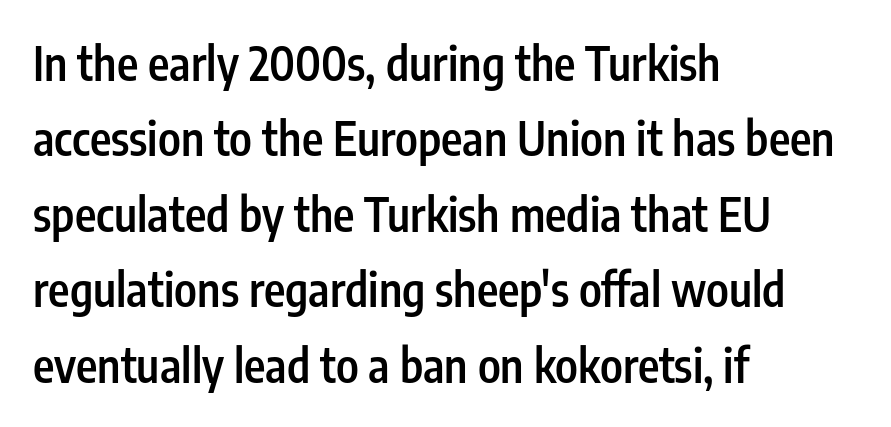
Nobody drew a line under any word here. Nothing unusual about the tracking: characters are spaced as the font intends. Evenly set lines give the paragraph a standard silhouette. Looks like regular typesetting: each glyph gets only the width it needs. In terms of letterform style, serifs are entirely absent.
